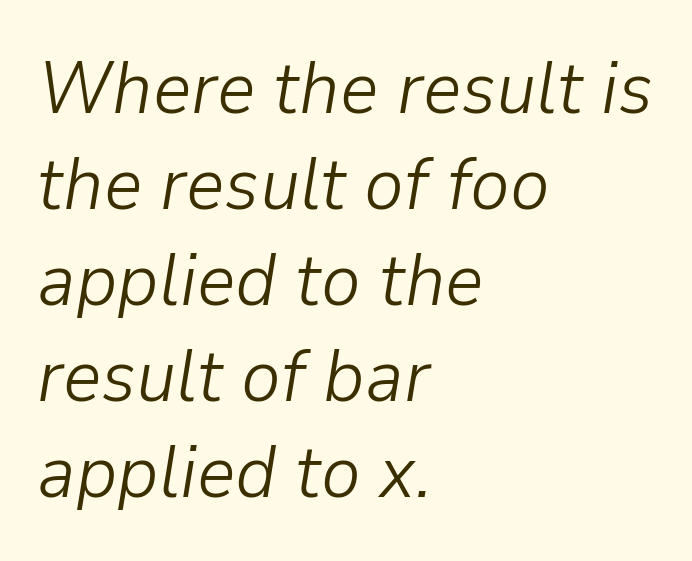
{"italic": "yes", "lean": "right", "slant_degrees": 9, "bold": "no", "weight": "light", "width": "normal", "stroke_contrast": "low", "x_height": "medium", "monospaced": "no", "underline": "no", "align": "left", "line_spacing": "normal", "line_spacing_ratio": 1.28, "letter_spacing": "normal", "letter_spacing_em": 0.0, "glyph_px": 75}
